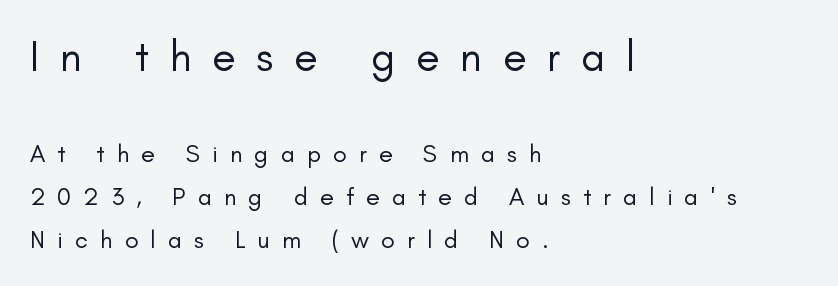
The setting favours the left margin, as ordinary paragraphs usually do. These lines have a slow, spaced-out rhythm from letter to letter. The gap between lines stays unmarked. The typeface chosen for these lines omits serifs. Do the letters lean? They stand straight.
